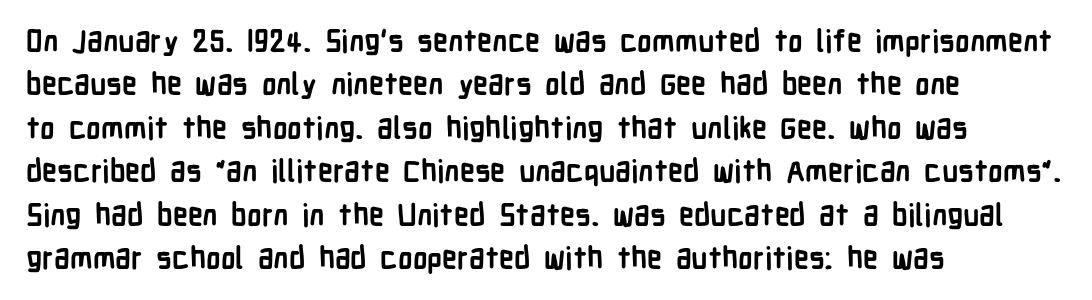
The text block is weighted toward the left margin, trailing off unevenly rightward. Letters rest on an invisible, unmarked baseline. In terms of letterspacing, this is plain default setting. Upright lettering throughout. This rendering employs a face without finishing strokes, i.e., a sans-serif. Regular leading.
